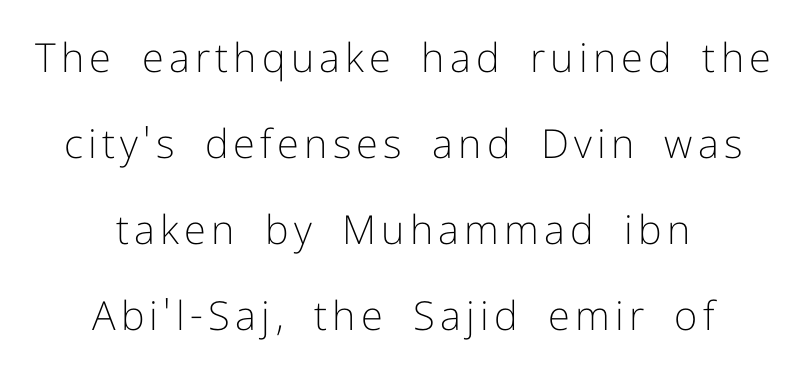
{"serif": "no", "italic": "no", "bold": "no", "weight": "light", "width": "normal", "stroke_contrast": "low", "x_height": "medium", "monospaced": "no", "underline": "no", "align": "center", "line_spacing": "loose", "line_spacing_ratio": 2.15, "glyph_px": 40}
